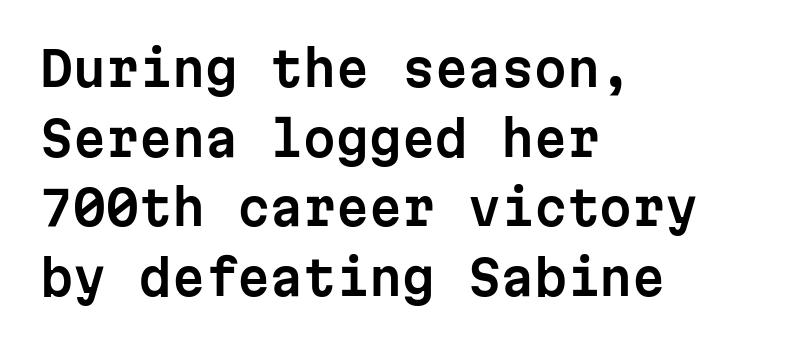
{"serif": "no", "italic": "no", "width": "normal", "stroke_contrast": "low", "x_height": "medium", "monospaced": "yes", "underline": "no", "align": "left", "line_spacing": "normal", "line_spacing_ratio": 1.48, "letter_spacing": "normal", "letter_spacing_em": 0.0, "glyph_px": 47}
